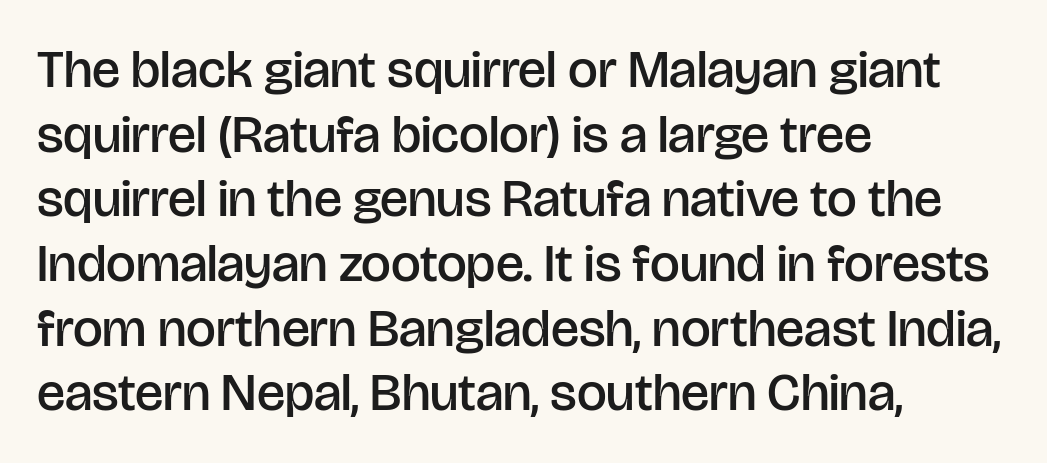
The image shows 53 px semibold sans-serif type, upright; set left-aligned, line spacing 1.22x, normal letter spacing, not underlined; low stroke contrast and a large x-height.
